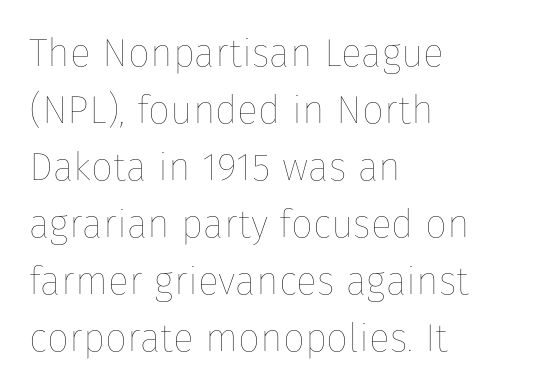
{"italic": "no", "bold": "no", "weight": "thin", "width": "normal", "stroke_contrast": "low", "x_height": "medium", "monospaced": "no", "underline": "no", "align": "left", "line_spacing": "normal", "line_spacing_ratio": 1.46, "letter_spacing": "normal", "letter_spacing_em": 0.0, "glyph_px": 39}
